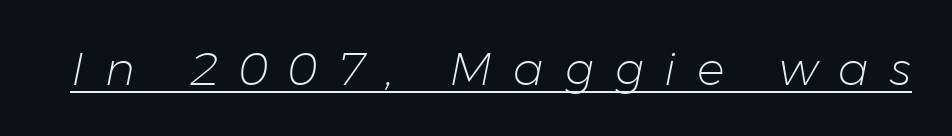
The passage shown is underscored from start to finish. The tracking reads as deliberately expanded to a designer's eye. Posture: slanted. Proportional: the letters do not fall into vertical columns. The letters look calm and open, with moderate or lighter stems.
